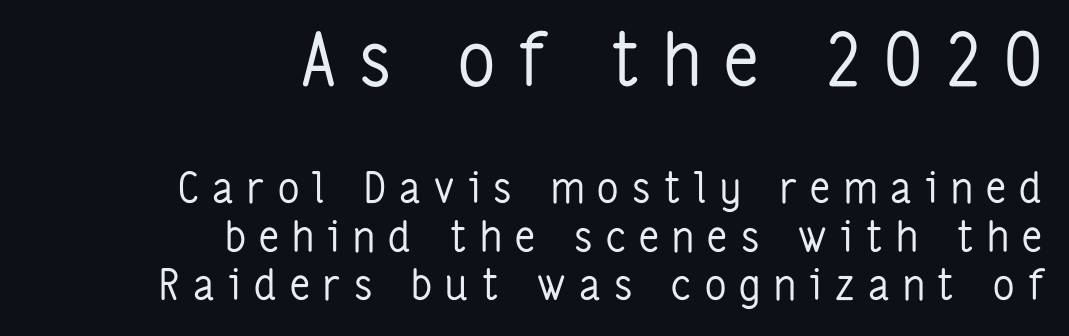
{"serif": "no", "italic": "no", "bold": "no", "weight": "regular", "width": "condensed", "stroke_contrast": "low", "x_height": "medium", "monospaced": "no", "underline": "no", "align": "right", "line_spacing": "tight", "line_spacing_ratio": 1.15, "letter_spacing": "wide", "letter_spacing_em": 0.32, "larger_block": "first", "size_ratio": 1.74, "glyph_px": 73}
